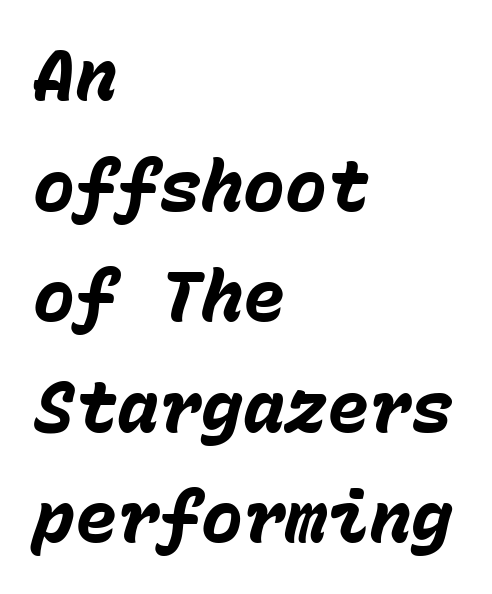
The letters march in equal steps, a hallmark of fixed-pitch type. Casual observation: everything's shoved over to the left. This is heavy type, rendered in bold. Normally led — the rows are evenly, conventionally spaced.
